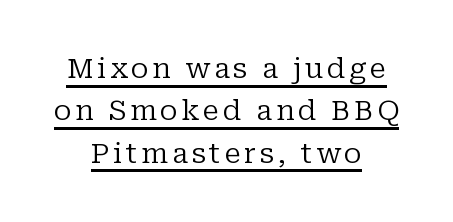
Q: Is the text bold? A: No.
Q: Is the text italic (slanted)? A: No, it is upright.
Q: Is the typeface a serif or a sans-serif typeface? A: Serif.
Q: Is the text underlined? A: Yes.
Q: How is the paragraph aligned? A: Centered.
Q: Is the spacing between lines tight, normal or loose? A: Normal.
Q: Width (condensed, normal, or wide)? A: Normal.
Q: Stroke contrast? A: Low.
Q: x-height? A: Medium.
Q: Monospaced? A: No.
